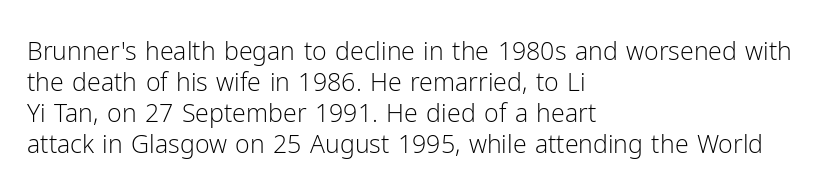
{"italic": "no", "bold": "no", "underline": "no", "align": "left", "line_spacing_ratio": 1.24, "letter_spacing": "normal", "letter_spacing_em": 0.0, "glyph_px": 25}
